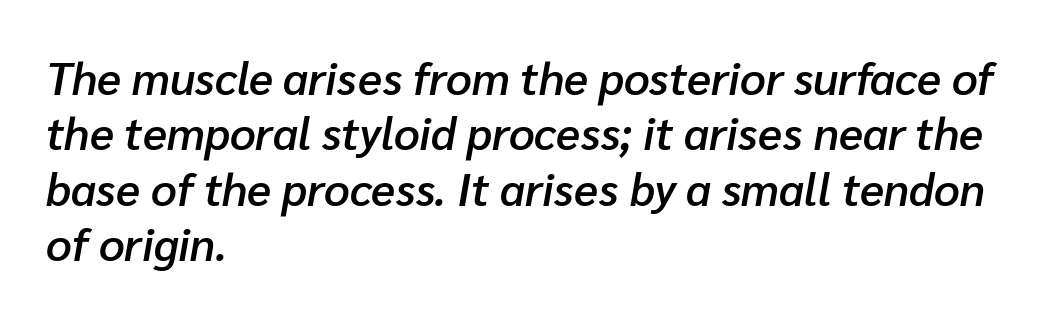
The face used here is proportionally spaced, like ordinary book or web type. The rendering keeps characters at their native spacing. The rag falls on the right side of this text block. The area under the type is left untouched. The specimen reads as italic at a glance.
